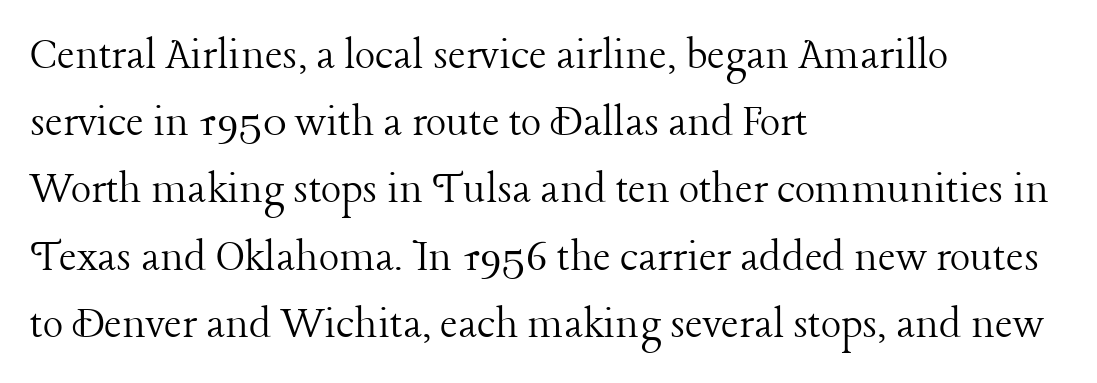
Horizontal alignment here is leftward, the default for most running prose. Serifs: yes, visible at the terminals of the letterforms. The font's upright variant was chosen for this text. Underline: absent.
